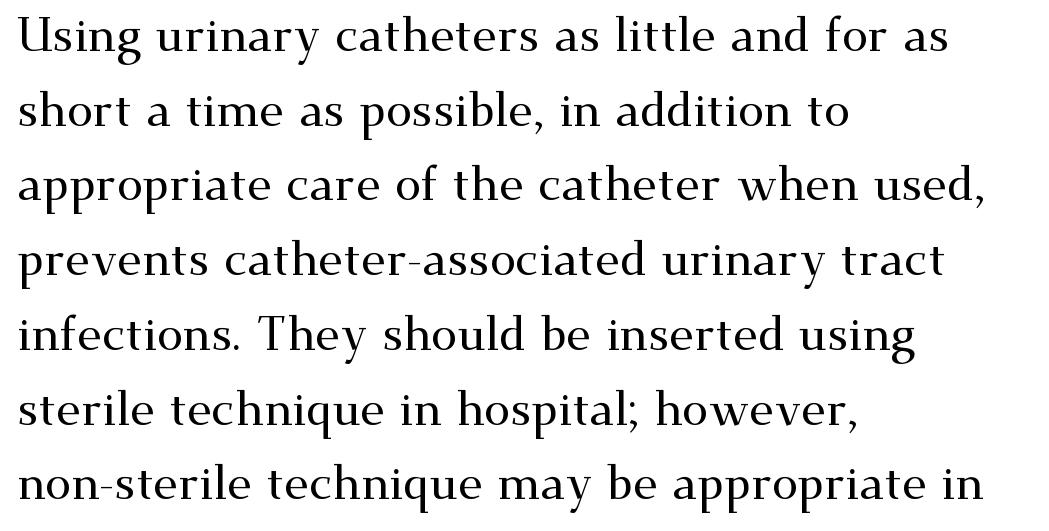
The image shows 47 px wide serif type, upright; set left-aligned, normal line spacing (1.59x), normal letter spacing, not underlined; medium stroke contrast and a small x-height.
